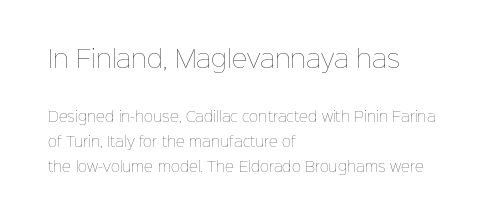
Reading top to bottom, the characters get smaller at the block break. The rendering anchors every line to the left-hand side. Every character sits straight up, as roman type does. Glyph-to-glyph distance matches everyday printed text. This is not heavy type; no bold has been used. Glance below the letters and you will spot only blank space.
